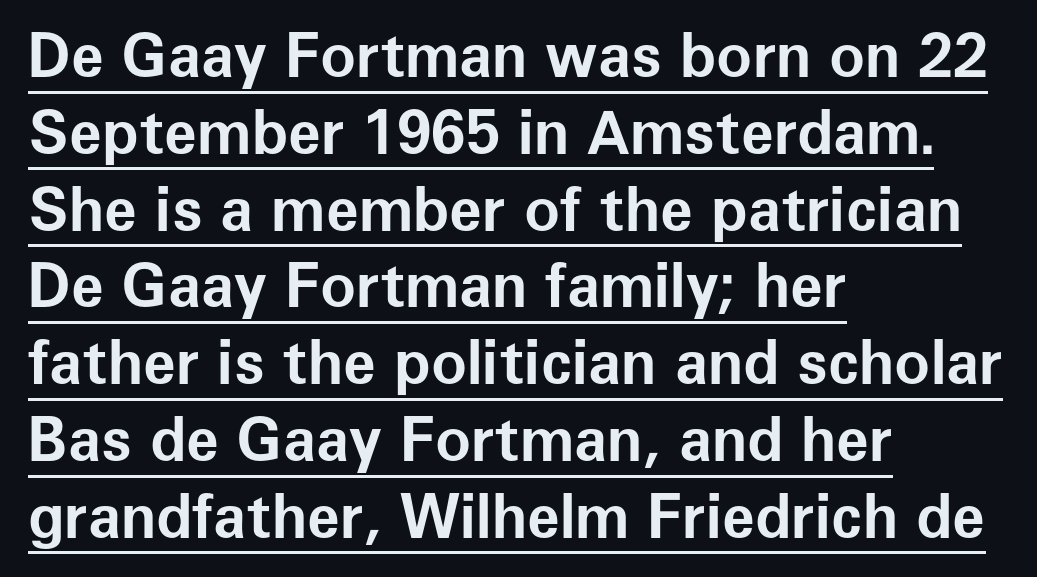
The compositor pushed each line to the left boundary. Character widths vary here, with narrow letters taking less room than wide ones. Designer's note — italics off, roman on. How are the letters spaced? Ordinarily, with no added tracking.
